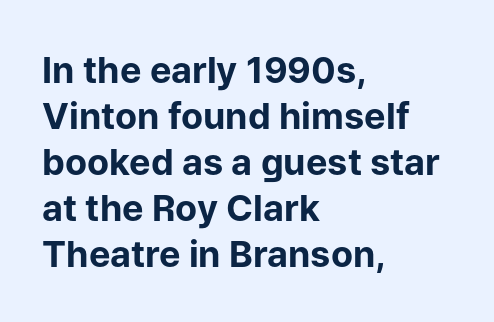
Q: Is the text bold? A: Yes.
Q: Is the text italic (slanted)? A: No, it is upright.
Q: Is the typeface a serif or a sans-serif typeface? A: Sans-serif.
Q: Is the text underlined? A: No.
Q: How is the paragraph aligned? A: Left-aligned.
Q: Is the spacing between letters normal or unusually wide? A: Normal.
Q: Is the spacing between lines tight, normal or loose? A: Normal.
Q: Width (condensed, normal, or wide)? A: Normal.
Q: Stroke contrast? A: Low.
Q: x-height? A: Medium.
Q: Monospaced? A: No.
